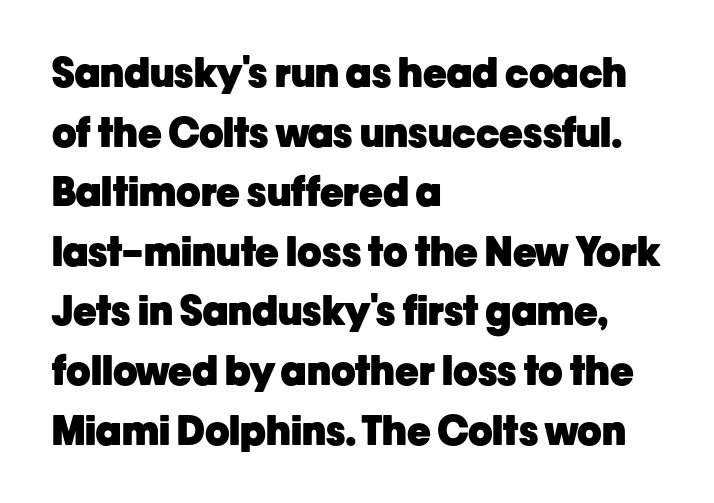
The image shows 40 px heavy sans-serif type, upright; set left-aligned, normal line spacing (1.49x), normal letter spacing, not underlined; low stroke contrast and a medium x-height.
